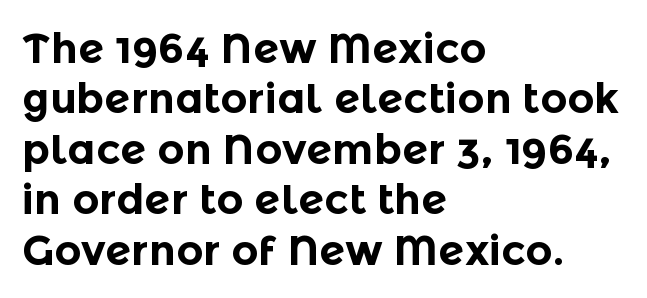
Q: Is the text bold? A: Yes.
Q: Is the text italic (slanted)? A: No, it is upright.
Q: Is the typeface a serif or a sans-serif typeface? A: Sans-serif.
Q: Is the text underlined? A: No.
Q: How is the paragraph aligned? A: Left-aligned.
Q: Is the spacing between letters normal or unusually wide? A: Normal.
Q: Width (condensed, normal, or wide)? A: Normal.
Q: x-height? A: Medium.
Q: Monospaced? A: No.
